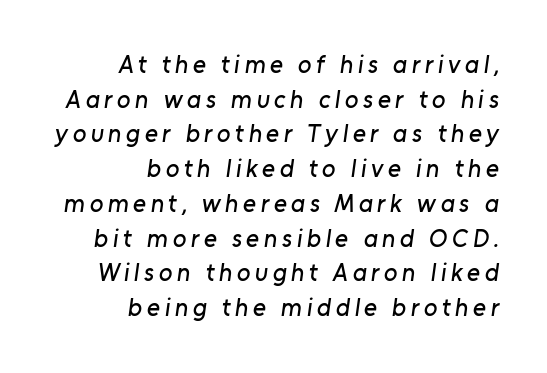
Honestly, the row spacing looks completely unremarkable. Clear beneath every line of the passage. Reading down the block, your eye finds every line finishing at a fixed right position.
